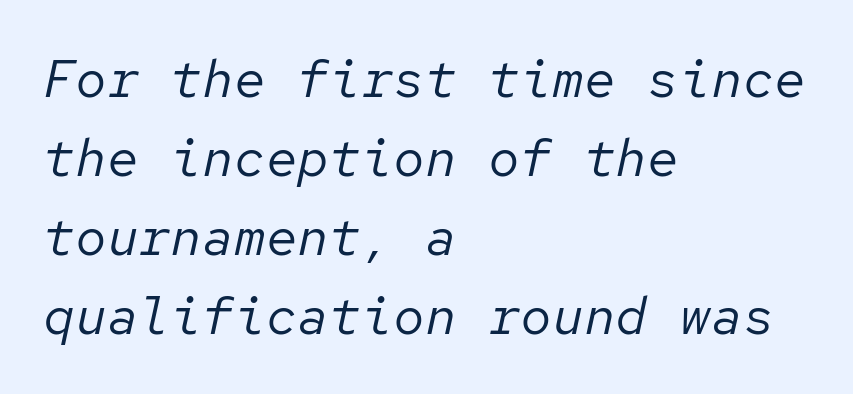
The image shows 53 px regular-weight type, italic (leaning right), monospaced; set left-aligned, normal line spacing (1.49x), normal letter spacing, not underlined; low stroke contrast and a medium x-height.
